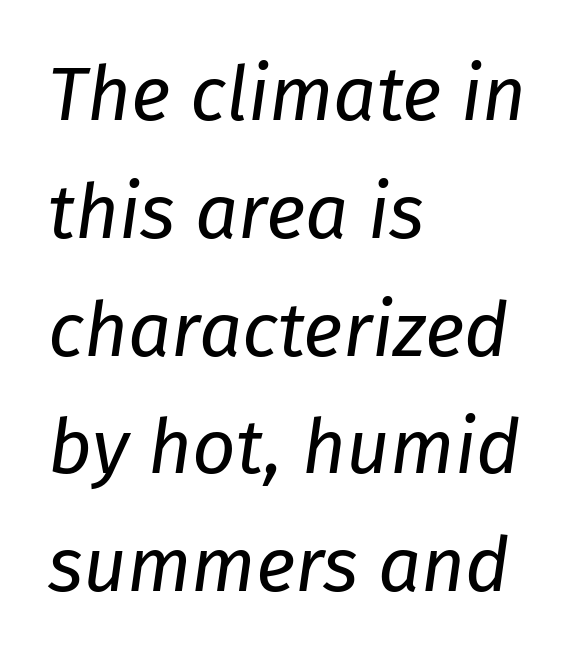
{"italic": "yes", "lean": "right", "slant_degrees": 8, "bold": "no", "weight": "regular", "width": "normal", "stroke_contrast": "low", "x_height": "medium", "monospaced": "no", "underline": "no", "align": "left", "line_spacing": "normal", "line_spacing_ratio": 1.55, "letter_spacing": "normal", "letter_spacing_em": 0.0, "glyph_px": 76}
